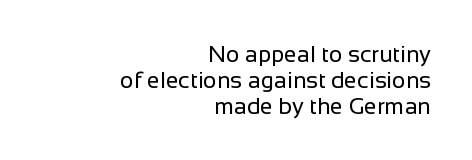
The image shows 23 px text type, upright; set right-aligned, tight line spacing (1.12x), normal letter spacing, not underlined.
